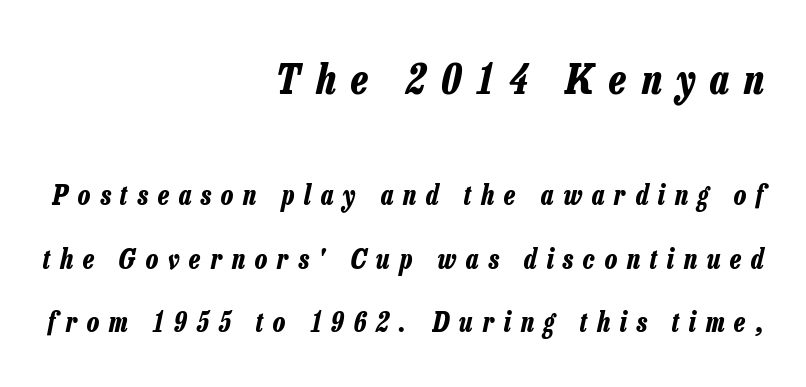
{"italic": "yes", "lean": "right", "slant_degrees": 13, "bold": "yes", "weight": "bold", "width": "condensed", "stroke_contrast": "low", "x_height": "medium", "monospaced": "no", "underline": "no", "align": "right", "line_spacing": "loose", "line_spacing_ratio": 2.35, "letter_spacing": "wide", "letter_spacing_em": 0.37, "larger_block": "first", "size_ratio": 1.52, "glyph_px": 41}
